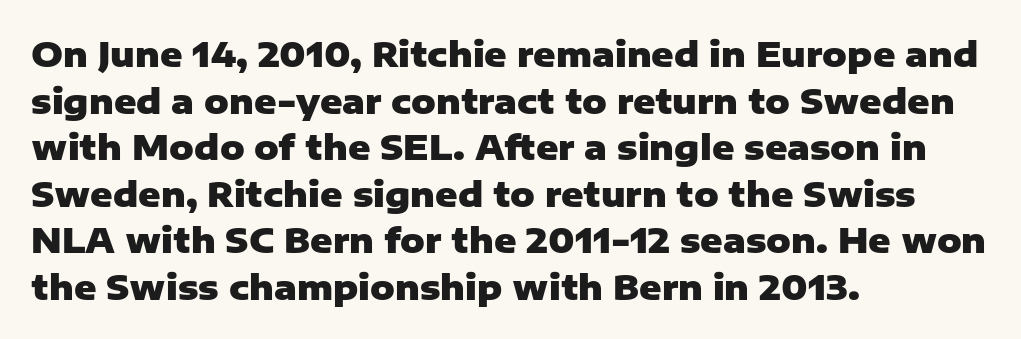
The image shows 34 px heavy sans-serif type, upright; set left-aligned, normal line spacing (1.37x), normal letter spacing, not underlined; low stroke contrast and a medium x-height.
